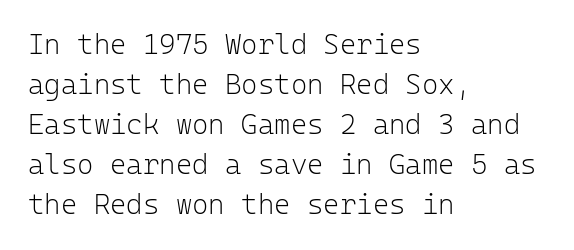
The image shows 28 px light sans-serif type, upright, monospaced; set left-aligned, normal line spacing (1.43x), normal letter spacing, not underlined; low stroke contrast and a medium x-height.
